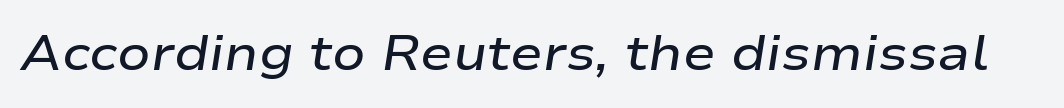
The passage shown is semibold, sitting just below true bold. Tall strokes in this sample are angled rather than plumb. Rule under the text: the space is simply empty. Think of a printed novel: that variable character pitch is what you see here. Students, note that the glyphs here touch the page at normal intervals.
